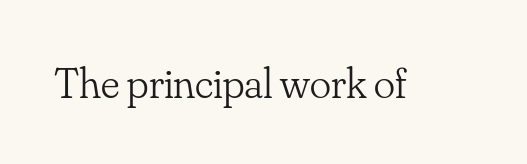
The image shows 44 px light serif type, upright; set normal letter spacing, not underlined; low stroke contrast and a small x-height.
